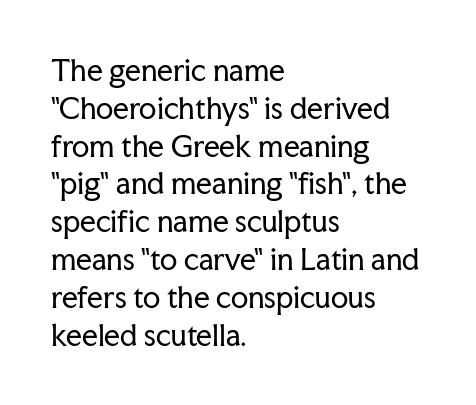
Does extra space separate the letters? No, they use regular spacing. These lines are rendered in a variable-pitch font. Leading matches the norm, producing a regular column. The space beneath each line is pristine and unruled.
